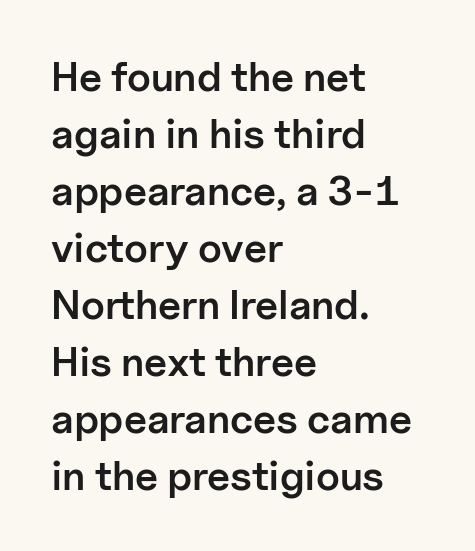
The space directly below the letters is spotless. Words appear dense and cohesive because spacing is normal. Set as a demibold, roughly 600 on the weight scale. Does the type have serifs? No, each stem ends abruptly. Vertical spacing — default. It's the straight-up-and-down kind of type.
